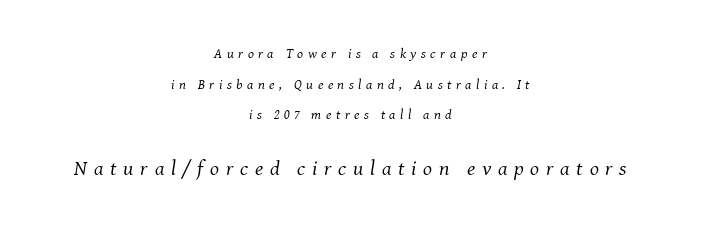
{"italic": "yes", "lean": "right", "slant_degrees": 8, "bold": "no", "underline": "no", "align": "center", "line_spacing": "loose", "line_spacing_ratio": 2.19, "letter_spacing": "wide", "letter_spacing_em": 0.32, "larger_block": "second", "size_ratio": 1.5, "glyph_px": 21}
